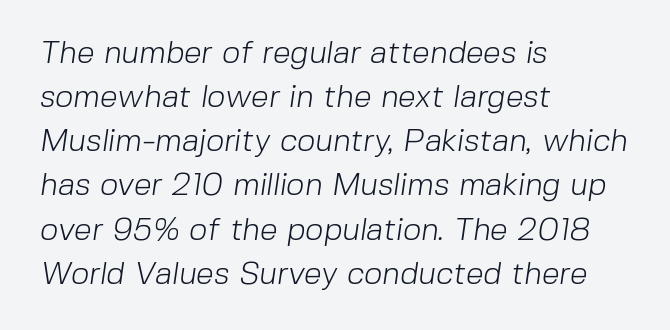
{"serif": "no", "bold": "no", "weight": "light", "width": "normal", "stroke_contrast": "low", "x_height": "medium", "monospaced": "no", "underline": "no", "align": "left", "line_spacing": "normal", "line_spacing_ratio": 1.38, "letter_spacing": "normal", "letter_spacing_em": 0.0, "glyph_px": 32}
